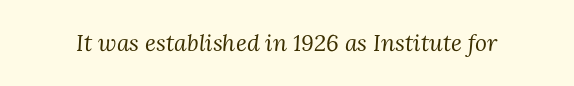
The image shows 23 px text type, italic (leaning right); set normal letter spacing, not underlined.
